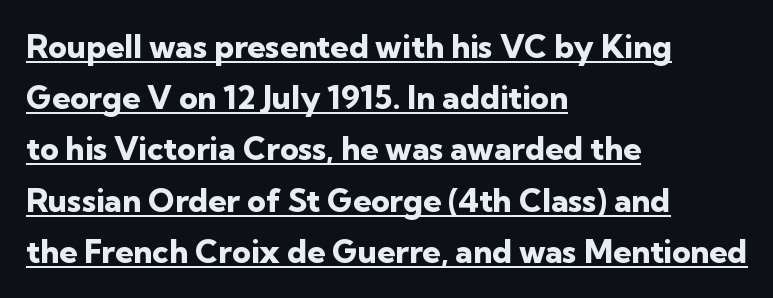
Q: Is the text bold? A: Yes.
Q: Is the text italic (slanted)? A: No, it is upright.
Q: Is the typeface a serif or a sans-serif typeface? A: Sans-serif.
Q: Is the text underlined? A: Yes.
Q: How is the paragraph aligned? A: Left-aligned.
Q: Is the spacing between letters normal or unusually wide? A: Normal.
Q: Is the spacing between lines tight, normal or loose? A: Normal.
Q: Width (condensed, normal, or wide)? A: Normal.
Q: Stroke contrast? A: Low.
Q: x-height? A: Medium.
Q: Monospaced? A: No.
